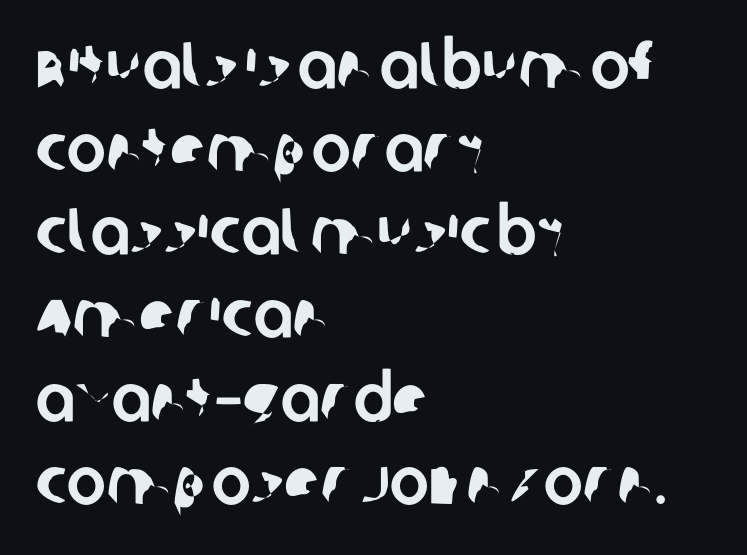
The characters display no serif detailing; their extremities are plain. Here the designer chose a conventional face with non-uniform glyph widths. This rendering leaves character spacing at its baseline value. The passage shown stacks its lines at a standard gap. Short and long lines alike share a common starting point at left.
